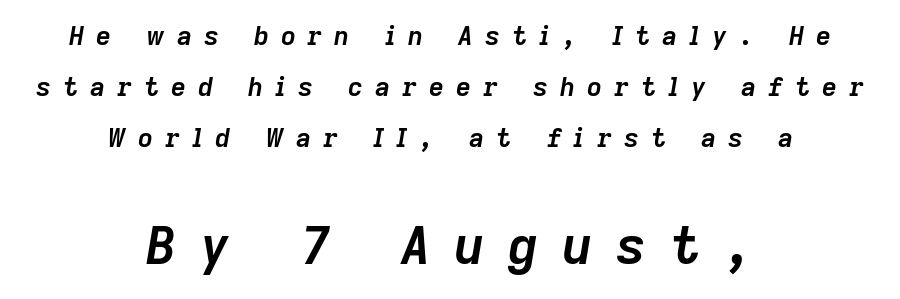
Stroke thickness is high; the sample reads as a true bold. Teacher's note: observe the equal gaps on both sides — that is centered alignment. Letters rest on an invisible, unmarked baseline. Proportional: the letters do not fall into vertical columns. The line texture is sparse and dotted thanks to wide tracking.
